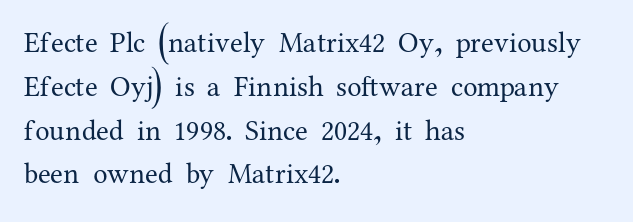
Q: Is the text bold? A: No.
Q: Is the text italic (slanted)? A: No, it is upright.
Q: Is the typeface a serif or a sans-serif typeface? A: Serif.
Q: Is the text underlined? A: No.
Q: How is the paragraph aligned? A: Left-aligned.
Q: Is the spacing between letters normal or unusually wide? A: Normal.
Q: Is the spacing between lines tight, normal or loose? A: Normal.
Q: Width (condensed, normal, or wide)? A: Normal.
Q: Stroke contrast? A: Medium.
Q: x-height? A: Medium.
Q: Monospaced? A: No.
